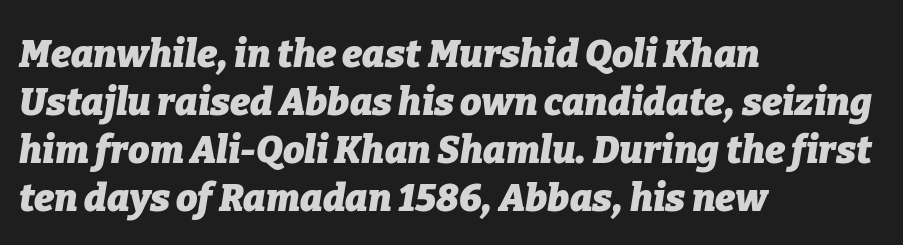
The image shows 38 px heavy type, italic (leaning right); set left-aligned, normal line spacing (1.26x), normal letter spacing, not underlined; low stroke contrast and a medium x-height.
